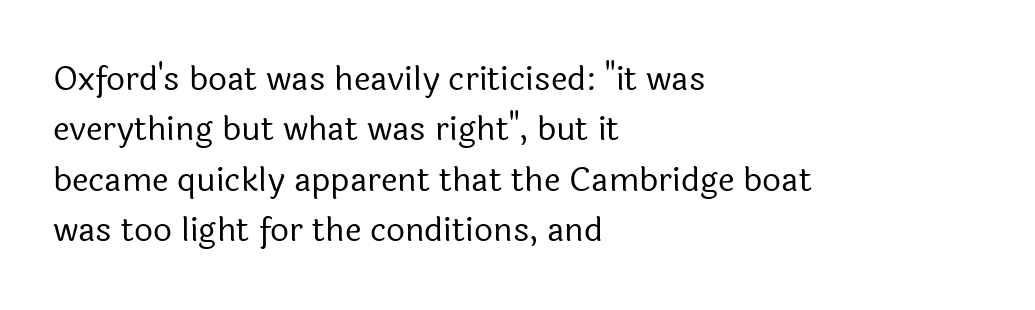
Q: Is the text bold? A: No.
Q: Is the text italic (slanted)? A: No, it is upright.
Q: Is the typeface a serif or a sans-serif typeface? A: Sans-serif.
Q: Is the text underlined? A: No.
Q: How is the paragraph aligned? A: Left-aligned.
Q: Is the spacing between letters normal or unusually wide? A: Normal.
Q: Is the spacing between lines tight, normal or loose? A: Normal.
Q: Width (condensed, normal, or wide)? A: Normal.
Q: x-height? A: Medium.
Q: Monospaced? A: No.
